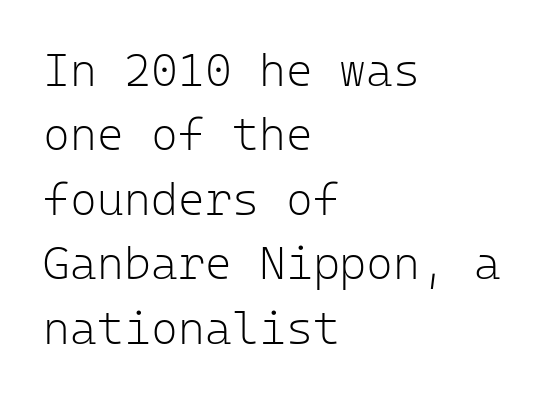
The image shows 46 px light sans-serif type, upright, monospaced; set left-aligned, normal line spacing (1.4x), normal letter spacing, not underlined; low stroke contrast and a medium x-height.
